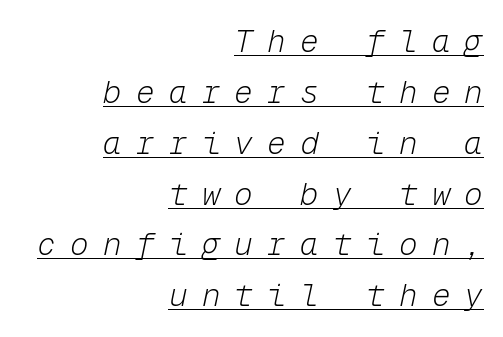
The vertical gap from one line to the next is medium. Teacher's note: observe the even right margin — that is flush-right alignment. Here the designer chose a console-style face with uniform glyph widths. Weight class: somewhere from thin through regular.
